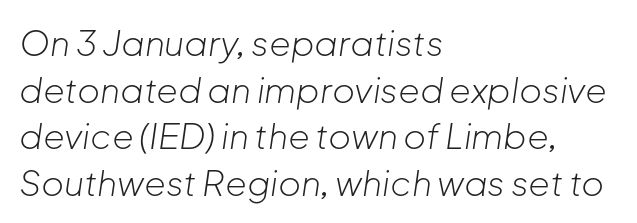
The image shows 35 px light type, italic (leaning right); set left-aligned, normal line spacing (1.33x), normal letter spacing, not underlined; low stroke contrast and a medium x-height.
